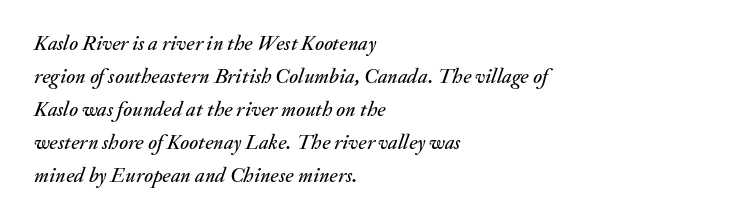
Q: Is the text italic (slanted)? A: Yes, it leans right by about 20 degrees.
Q: Is the text underlined? A: No.
Q: How is the paragraph aligned? A: Left-aligned.
Q: Is the spacing between letters normal or unusually wide? A: Normal.
Q: Is the spacing between lines tight, normal or loose? A: Normal.
